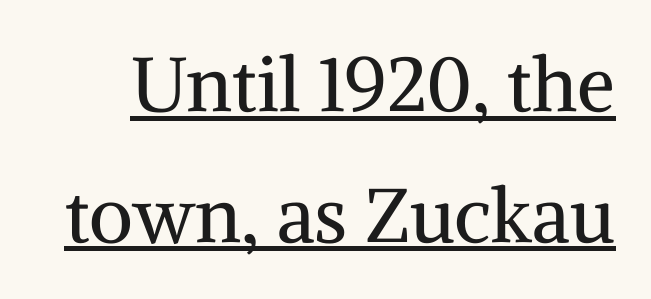
Ink coverage per letter is moderate at most. Serifs: yes, visible at the terminals of the letterforms. Italic? Not at all — the glyphs are vertical. Do the characters align in a grid? No, the font is proportional. Honestly, the underline is the first thing you notice here. Between one letter and the next there's only the usual sliver of space.
